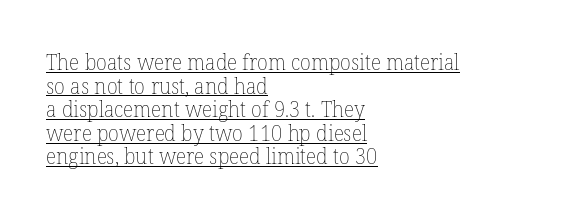
Q: Is the text bold? A: No.
Q: Is the text italic (slanted)? A: No, it is upright.
Q: Is the text underlined? A: Yes.
Q: How is the paragraph aligned? A: Left-aligned.
Q: Is the spacing between letters normal or unusually wide? A: Normal.
Q: Is the spacing between lines tight, normal or loose? A: Tight.
